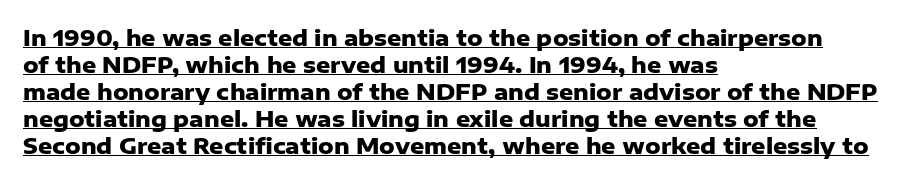
{"italic": "no", "bold": "yes", "underline": "yes", "align": "left", "line_spacing_ratio": 1.23, "letter_spacing": "normal", "letter_spacing_em": 0.0, "glyph_px": 22}
